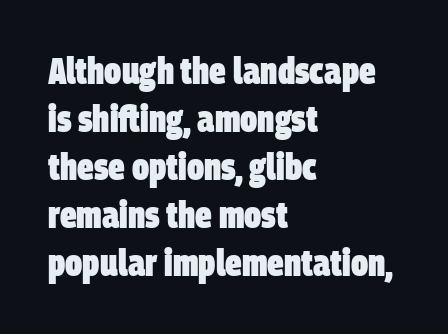
Type without underlining. Words appear dense and cohesive because spacing is normal. Reading down the block, your eye returns to a fixed left position each line. You could not count columns in this text — the font is proportionally spaced. To sum up the face: it is a sans, with no serifs. A dark, heavy texture on the line: the type is bold.
